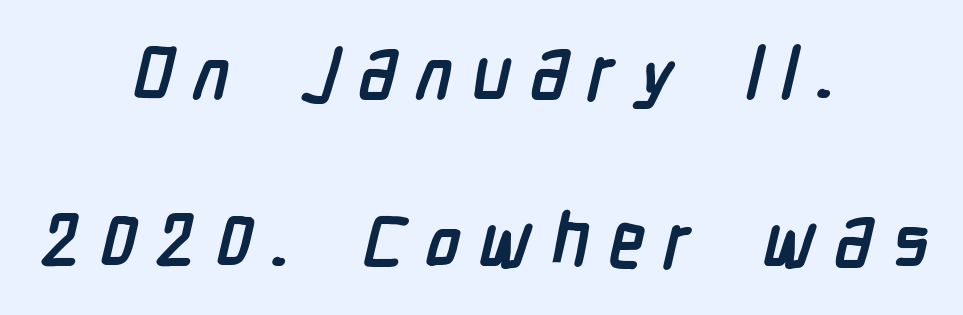
{"serif": "no", "bold": "yes", "weight": "semibold", "width": "condensed", "stroke_contrast": "low", "x_height": "medium", "monospaced": "no", "underline": "no", "align": "center", "line_spacing": "loose", "line_spacing_ratio": 2.27, "letter_spacing": "wide", "letter_spacing_em": 0.26, "glyph_px": 74}
